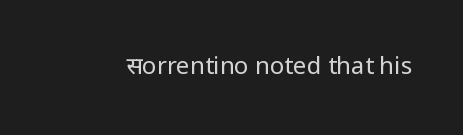
The image shows 24 px text type, upright; set normal letter spacing, not underlined.
